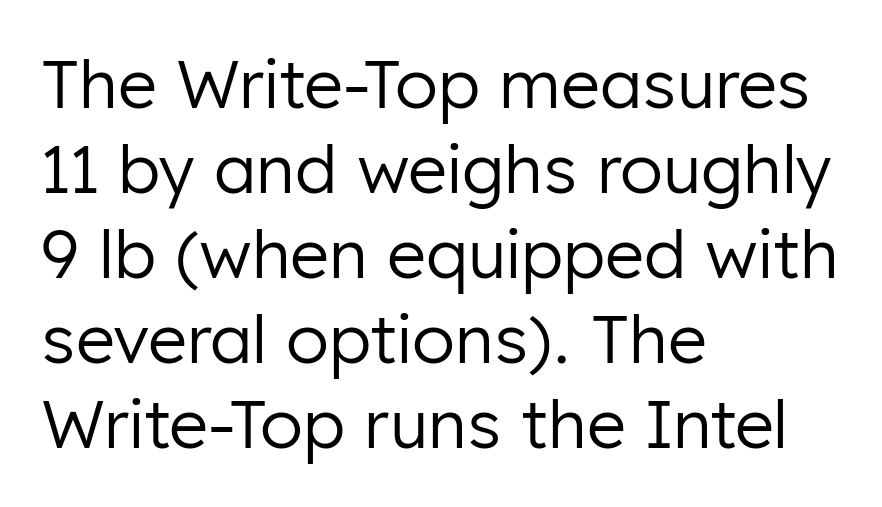
{"serif": "no", "italic": "no", "bold": "no", "weight": "regular", "width": "normal", "stroke_contrast": "low", "x_height": "medium", "monospaced": "no", "underline": "no", "align": "left", "line_spacing": "normal", "line_spacing_ratio": 1.27, "letter_spacing": "normal", "letter_spacing_em": 0.0, "glyph_px": 67}
